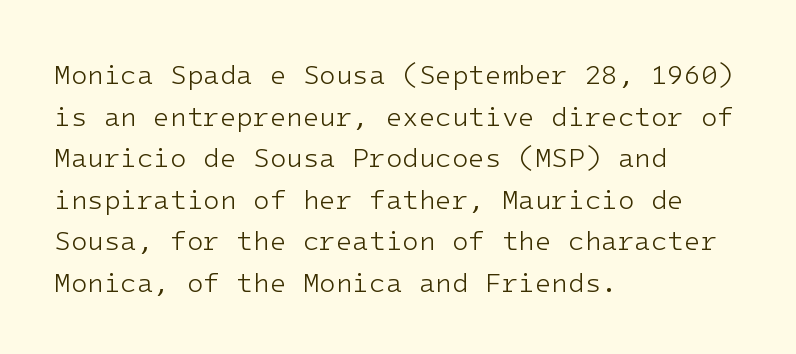
The image shows 27 px text type, upright; set left-aligned, normal line spacing (1.54x), normal letter spacing, not underlined.
